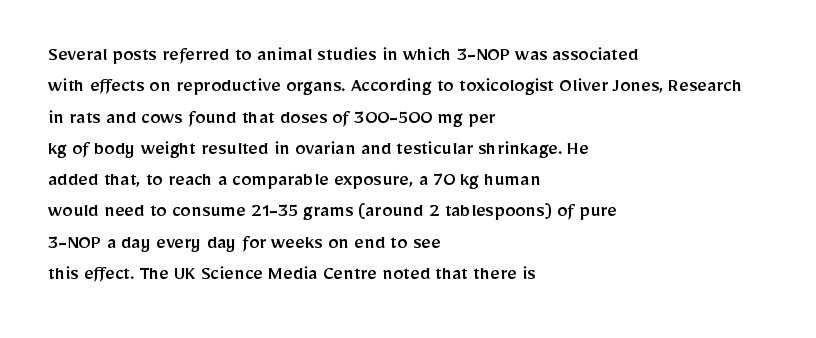
The image shows 21 px text type, upright; set left-aligned, normal line spacing (1.49x), normal letter spacing, not underlined.
